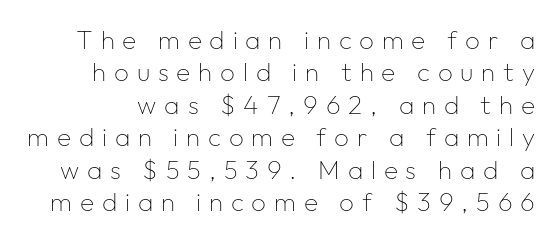
A typesetter would mark this as roman, not italic. The font is comparable to plain body text, perhaps lighter. Beneath every word, the page is bare. Leading matches the norm, producing a regular column.
